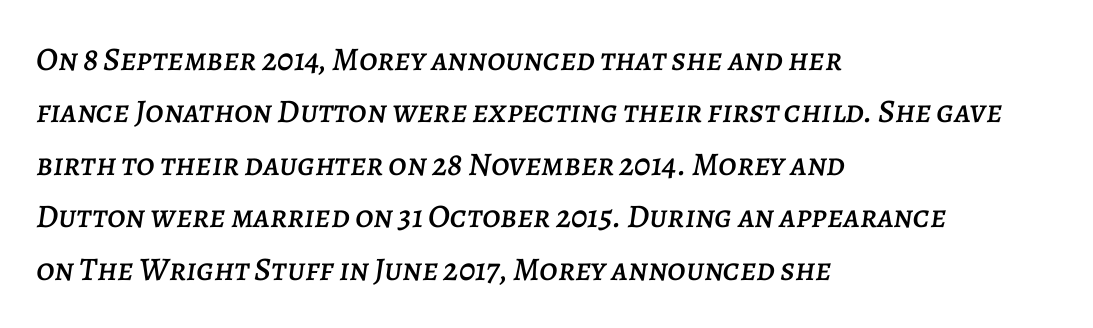
A typesetter would call this proportional, since set widths differ per character. Short and long lines alike share a common starting point at left. Nobody drew a line under any word here. The rendering keeps characters at their native spacing. Summary of vertical rhythm: regular, with standard interline spacing.
